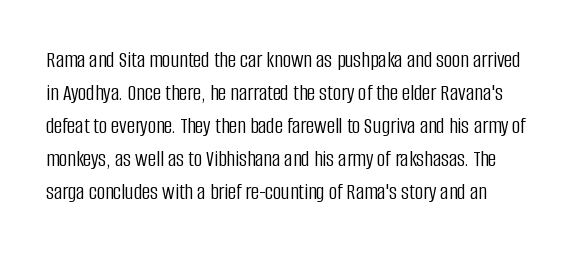
The image shows 23 px text type, upright; set normal line spacing (1.44x), normal letter spacing, not underlined.
